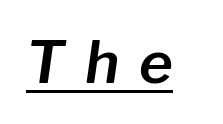
Check the space under the baseline: a stroke is drawn there. Tracking value appears strongly positive — letters spread wide. Looking at the ascenders, they clearly lean. Spacing verdict: proportional, widths tailored to each character.
